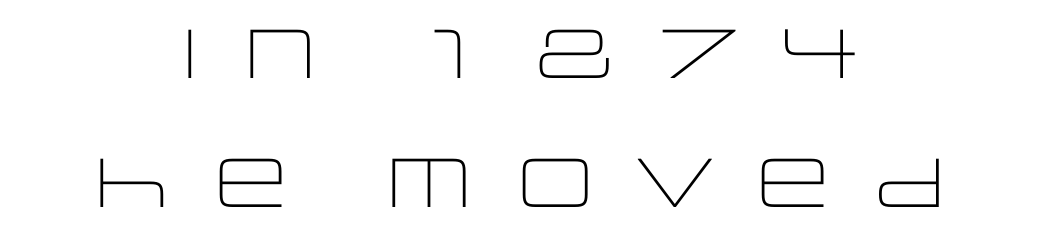
The image shows 69 px light, wide sans-serif type, upright; set centered, line spacing 1.87x, unusually wide letter spacing (+0.2 em), not underlined; low stroke contrast and a large x-height.
